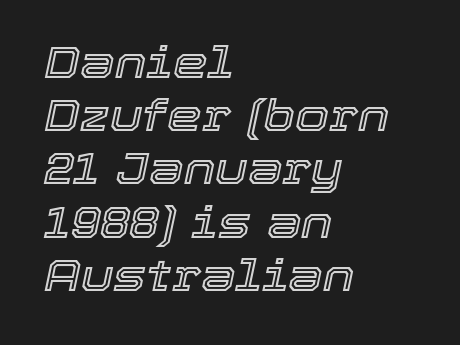
The image shows 44 px text type, italic (leaning right); set left-aligned, line spacing 1.21x, normal letter spacing, not underlined; a medium x-height.
